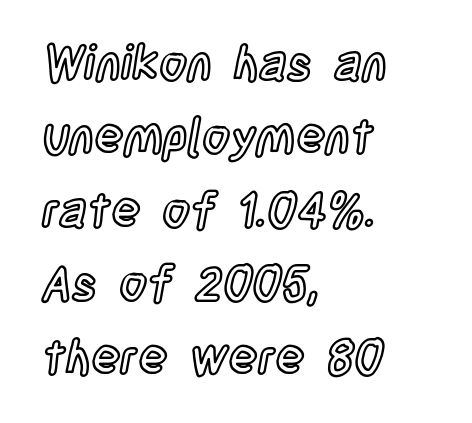
{"width": "condensed", "x_height": "large", "monospaced": "no", "underline": "no", "align": "left", "line_spacing": "normal", "line_spacing_ratio": 1.53, "letter_spacing": "normal", "letter_spacing_em": 0.0, "glyph_px": 48}
